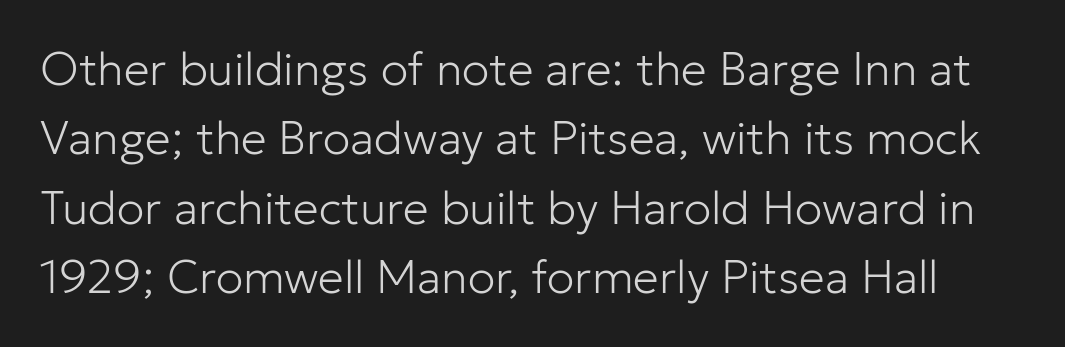
Classification — sans serif. Compared with typical body copy, the letter spacing here is the same. These lines are rendered in a variable-pitch font. Plain, unruled lines of type. The lettering stays uniformly vertical, giving the passage a roman look.
